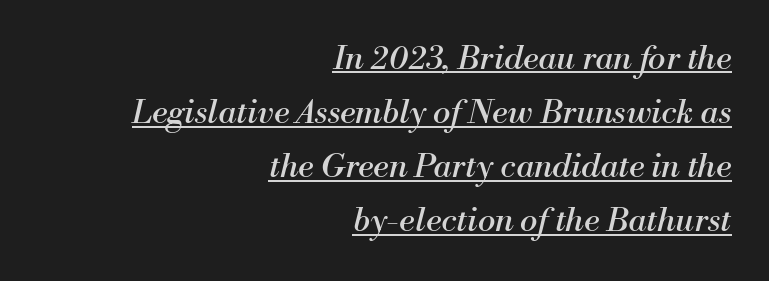
The image shows 33 px regular-weight serif type, italic (leaning right); set right-aligned, normal line spacing (1.64x), normal letter spacing, underlined; medium stroke contrast and a small x-height.
